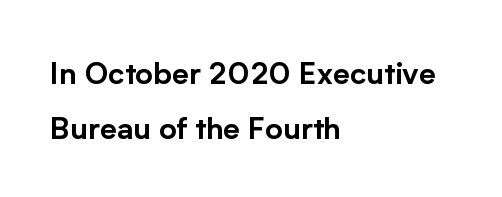
Q: Is the text italic (slanted)? A: No, it is upright.
Q: Is the typeface a serif or a sans-serif typeface? A: Sans-serif.
Q: Is the text underlined? A: No.
Q: How is the paragraph aligned? A: Left-aligned.
Q: Is the spacing between letters normal or unusually wide? A: Normal.
Q: Width (condensed, normal, or wide)? A: Normal.
Q: Stroke contrast? A: Low.
Q: x-height? A: Medium.
Q: Monospaced? A: No.
